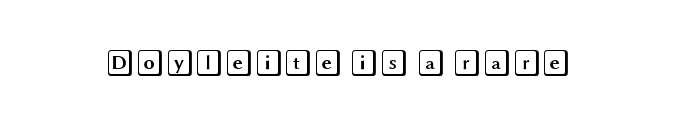
The image shows 27 px text type, upright; set normal letter spacing, not underlined.
